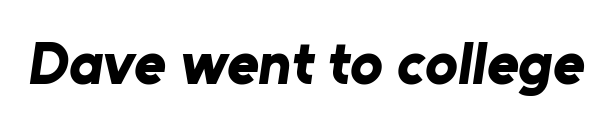
{"serif": "no", "bold": "yes", "weight": "bold", "width": "normal", "stroke_contrast": "low", "x_height": "medium", "monospaced": "no", "underline": "no", "letter_spacing": "normal", "letter_spacing_em": 0.0, "glyph_px": 61}
